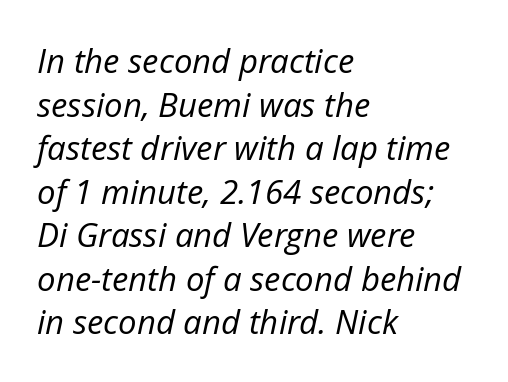
Q: Is the text bold? A: No.
Q: Is the text italic (slanted)? A: Yes, it leans right by about 12 degrees.
Q: Is the text underlined? A: No.
Q: How is the paragraph aligned? A: Left-aligned.
Q: Is the spacing between letters normal or unusually wide? A: Normal.
Q: Is the spacing between lines tight, normal or loose? A: Normal.
Q: Width (condensed, normal, or wide)? A: Normal.
Q: Stroke contrast? A: Low.
Q: x-height? A: Medium.
Q: Monospaced? A: No.
